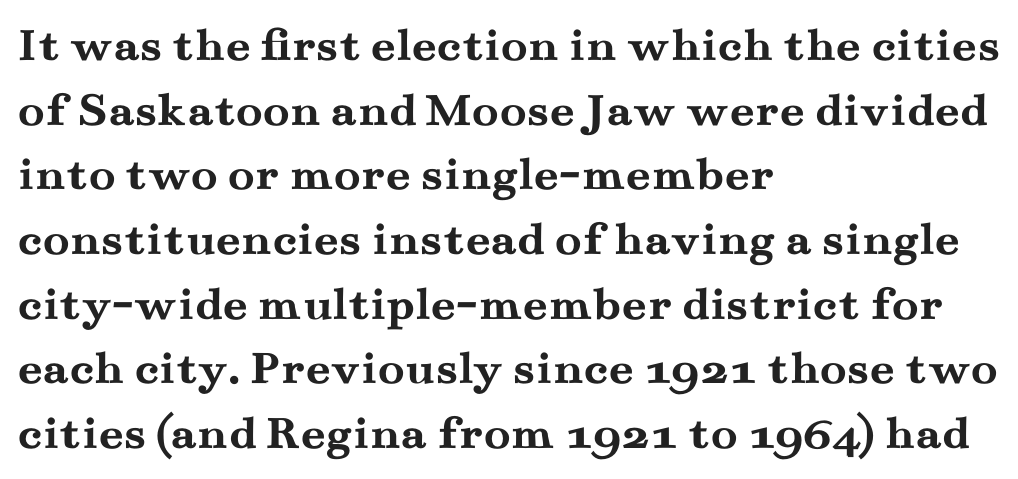
Q: Is the text bold? A: Yes.
Q: Is the text italic (slanted)? A: No, it is upright.
Q: Is the typeface a serif or a sans-serif typeface? A: Serif.
Q: Is the text underlined? A: No.
Q: How is the paragraph aligned? A: Left-aligned.
Q: Is the spacing between letters normal or unusually wide? A: Normal.
Q: Is the spacing between lines tight, normal or loose? A: Normal.
Q: Width (condensed, normal, or wide)? A: Wide.
Q: Stroke contrast? A: Medium.
Q: x-height? A: Small.
Q: Monospaced? A: No.
